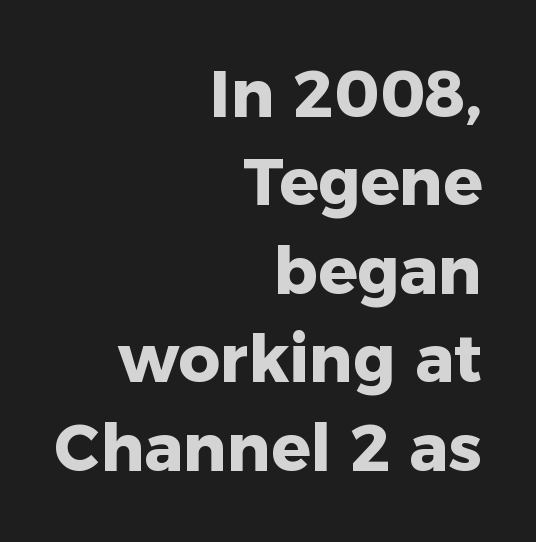
{"serif": "no", "italic": "no", "bold": "yes", "weight": "heavy", "width": "normal", "stroke_contrast": "low", "x_height": "medium", "monospaced": "no", "underline": "no", "align": "right", "line_spacing": "normal", "line_spacing_ratio": 1.36, "letter_spacing": "normal", "letter_spacing_em": 0.0, "glyph_px": 65}
